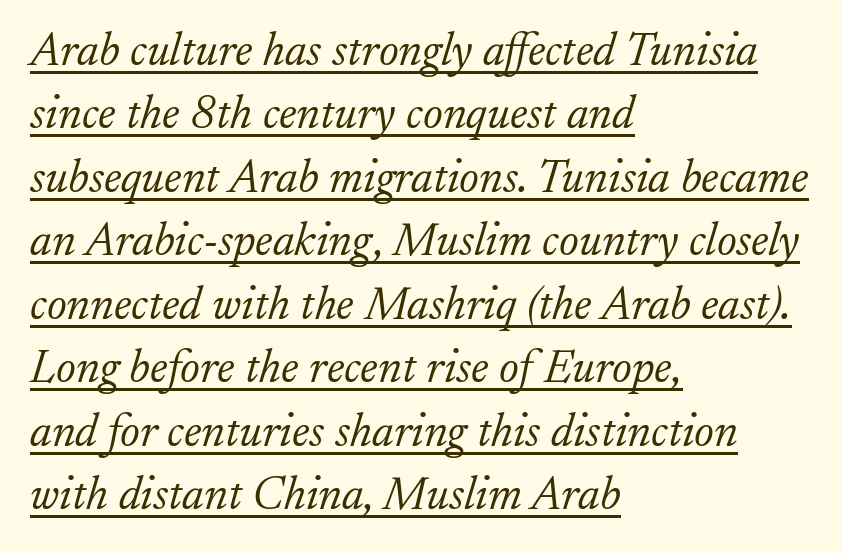
Q: Is the text bold? A: No.
Q: Is the text italic (slanted)? A: Yes, it leans right by about 17 degrees.
Q: Is the typeface a serif or a sans-serif typeface? A: Serif.
Q: Is the text underlined? A: Yes.
Q: How is the paragraph aligned? A: Left-aligned.
Q: Is the spacing between letters normal or unusually wide? A: Normal.
Q: Is the spacing between lines tight, normal or loose? A: Normal.
Q: Width (condensed, normal, or wide)? A: Normal.
Q: Stroke contrast? A: Low.
Q: x-height? A: Small.
Q: Monospaced? A: No.
